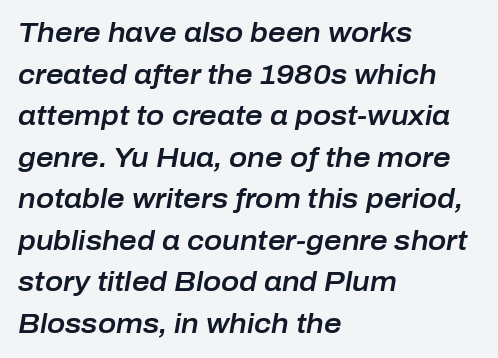
{"italic": "yes", "lean": "right", "slant_degrees": 10, "underline": "no", "align": "left", "line_spacing": "normal", "line_spacing_ratio": 1.54, "letter_spacing": "normal", "letter_spacing_em": 0.0, "glyph_px": 27}
